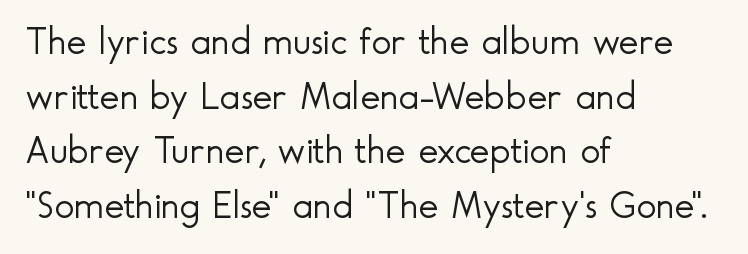
Check under the words: just untouched page. The rendering shows plain stroke endings on the letterforms — a sans-serif design. Quick note: not italic, upright. The font sits on the lighter half of the weight spectrum, regular included. The face used here is proportionally spaced, like ordinary book or web type.
